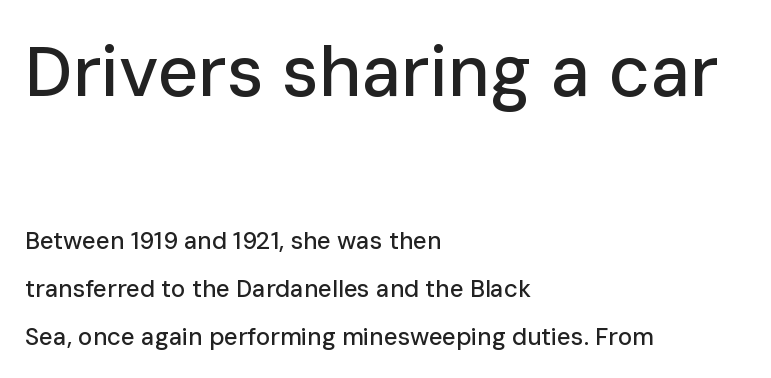
Q: Is the text italic (slanted)? A: No, it is upright.
Q: Is the typeface a serif or a sans-serif typeface? A: Sans-serif.
Q: Is the text underlined? A: No.
Q: How is the paragraph aligned? A: Left-aligned.
Q: Is the spacing between letters normal or unusually wide? A: Normal.
Q: Is the spacing between lines tight, normal or loose? A: Loose.
Q: Which block of text is set in a larger size, the first (top) or the second (bottom)? A: The first (top) one.
Q: Width (condensed, normal, or wide)? A: Normal.
Q: Stroke contrast? A: Low.
Q: x-height? A: Medium.
Q: Monospaced? A: No.
